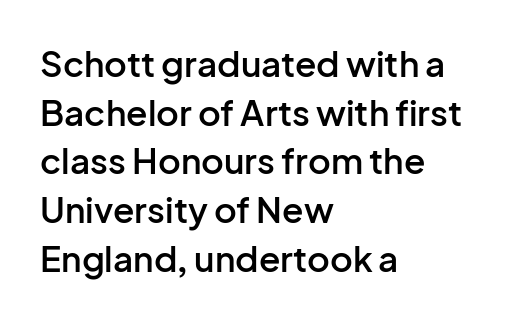
{"serif": "no", "italic": "no", "bold": "semi", "weight": "semibold", "width": "normal", "stroke_contrast": "low", "x_height": "medium", "monospaced": "no", "underline": "no", "align": "left", "line_spacing": "normal", "line_spacing_ratio": 1.39, "letter_spacing": "normal", "letter_spacing_em": 0.0, "glyph_px": 35}
